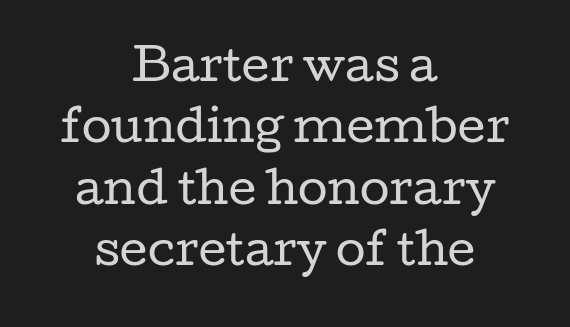
Q: Is the text bold? A: No.
Q: Is the text italic (slanted)? A: No, it is upright.
Q: Is the typeface a serif or a sans-serif typeface? A: Serif.
Q: Is the text underlined? A: No.
Q: How is the paragraph aligned? A: Centered.
Q: Is the spacing between letters normal or unusually wide? A: Normal.
Q: Is the spacing between lines tight, normal or loose? A: Normal.
Q: Width (condensed, normal, or wide)? A: Wide.
Q: Stroke contrast? A: Low.
Q: x-height? A: Medium.
Q: Monospaced? A: No.
